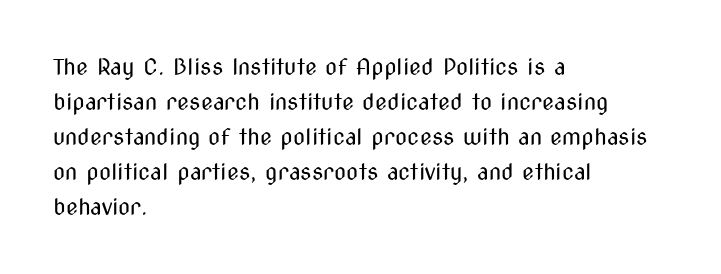
Q: Is the text bold? A: No.
Q: Is the text italic (slanted)? A: No, it is upright.
Q: Is the text underlined? A: No.
Q: How is the paragraph aligned? A: Left-aligned.
Q: Is the spacing between letters normal or unusually wide? A: Normal.
Q: Is the spacing between lines tight, normal or loose? A: Normal.
